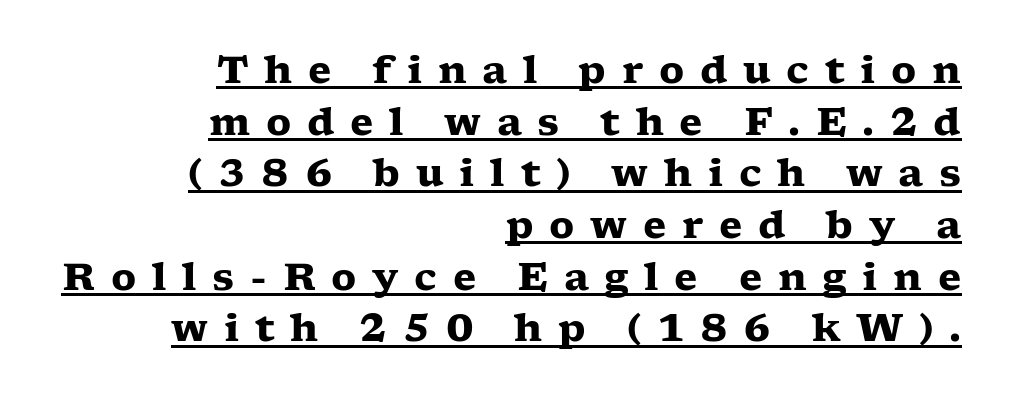
This rendering features underlined lettering. Line spacing here is normal. Notice how the stems are strictly vertical — no italics here. Do the characters align in a grid? No, the font is proportional.
